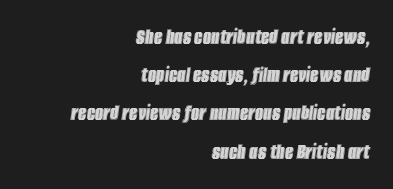
{"italic": "yes", "lean": "right", "slant_degrees": 8, "underline": "no", "align": "right", "line_spacing": "normal", "line_spacing_ratio": 1.66, "letter_spacing": "normal", "letter_spacing_em": 0.0, "glyph_px": 23}
